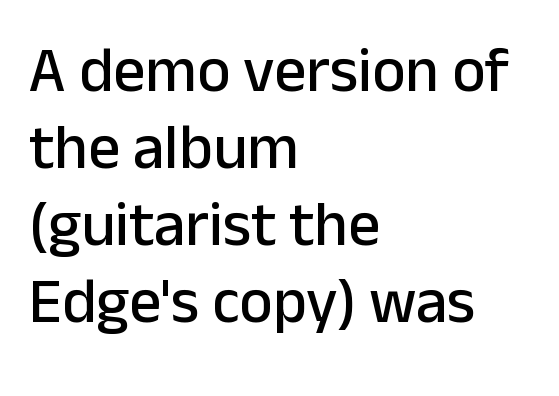
Q: Is the text italic (slanted)? A: No, it is upright.
Q: Is the typeface a serif or a sans-serif typeface? A: Sans-serif.
Q: Is the text underlined? A: No.
Q: How is the paragraph aligned? A: Left-aligned.
Q: Is the spacing between letters normal or unusually wide? A: Normal.
Q: Width (condensed, normal, or wide)? A: Normal.
Q: Stroke contrast? A: Low.
Q: x-height? A: Medium.
Q: Monospaced? A: No.
